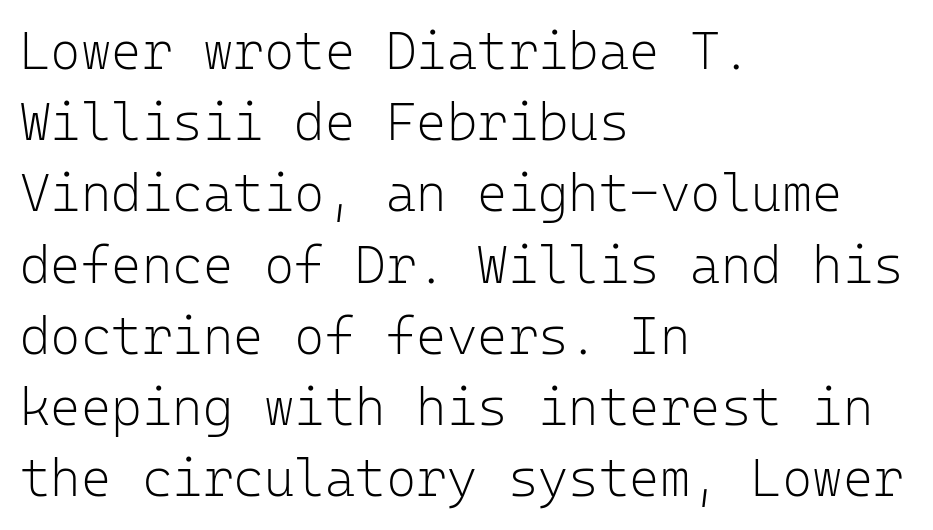
No letter is thick-stroked: the sample isn't bold. The designer went with a sans here, leaving each stem footless. You could count columns in this text — the font is strictly monospaced. The horizontal fit of the characters is conventional and even.
